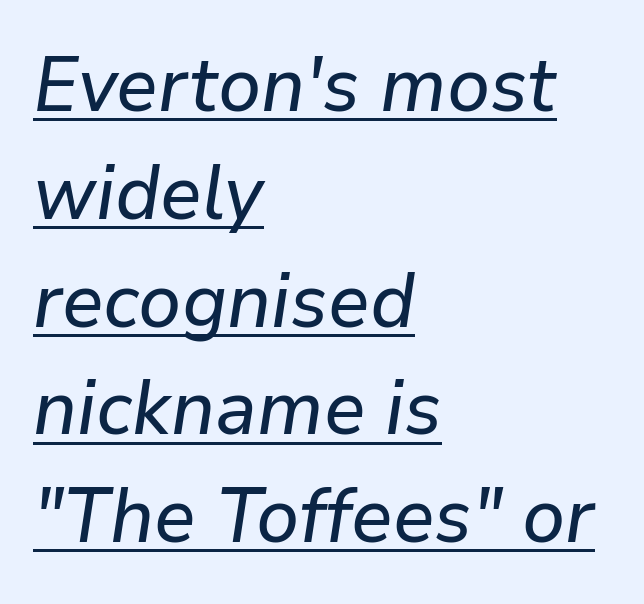
Q: Is the text italic (slanted)? A: Yes, it leans right by about 9 degrees.
Q: Is the text underlined? A: Yes.
Q: How is the paragraph aligned? A: Left-aligned.
Q: Is the spacing between letters normal or unusually wide? A: Normal.
Q: Is the spacing between lines tight, normal or loose? A: Normal.
Q: Width (condensed, normal, or wide)? A: Normal.
Q: Stroke contrast? A: Low.
Q: x-height? A: Medium.
Q: Monospaced? A: No.
